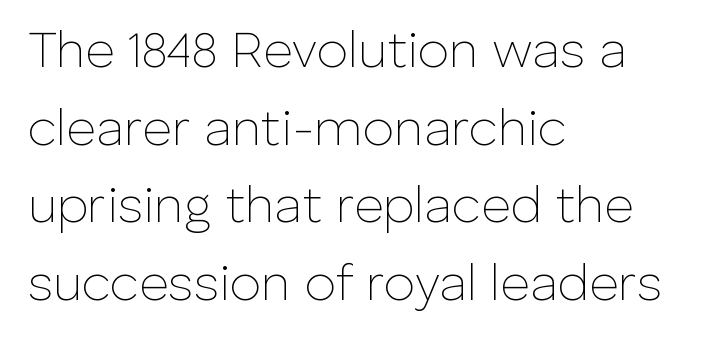
Designer's note — italics off, roman on. Note the varied advance widths — an 'i' is clearly narrower than an 'm'. Bare-footed words on every line. Where is the straight margin? On the left. A sans-serif font was chosen for this passage. Is the stroke heavy? The answer is a plain regular-or-lighter.
